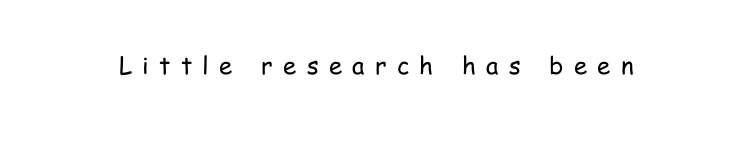
Q: Is the text bold? A: No.
Q: Is the text italic (slanted)? A: No, it is upright.
Q: Is the text underlined? A: No.
Q: Is the spacing between letters normal or unusually wide? A: Unusually wide.
